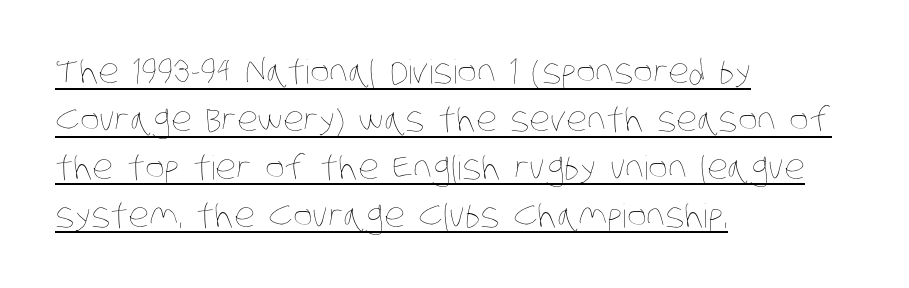
How would I describe the line gaps? Plain and ordinary. Is this a fixed-width face? No — the glyphs have proportional, varying widths. There is no visible air inserted between adjacent glyphs. The glyphs are accompanied by a horizontal stroke just below them. The lines in this sample share a left origin and differ only in where they stop. The cut favours lightness, reaching ordinary text weight at its darkest.
